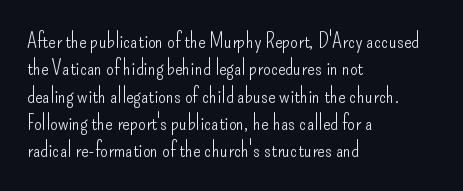
The image shows 22 px text type, upright; set left-aligned, line spacing 1.24x, normal letter spacing, not underlined.
